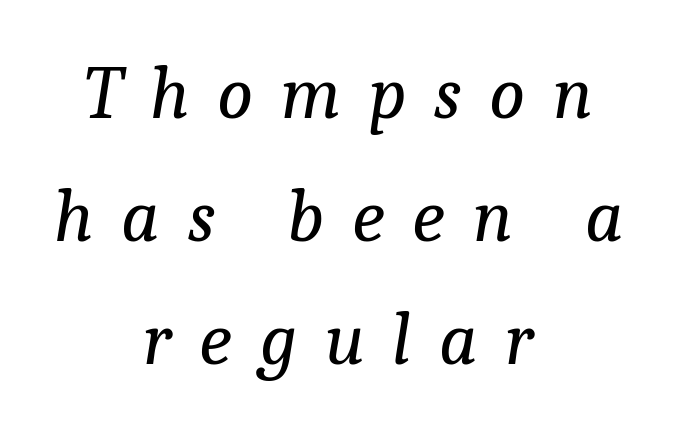
The image shows 75 px regular-weight serif type, italic (leaning right); set centered, normal line spacing (1.64x), unusually wide letter spacing (+0.37 em), not underlined; low stroke contrast and a medium x-height.
